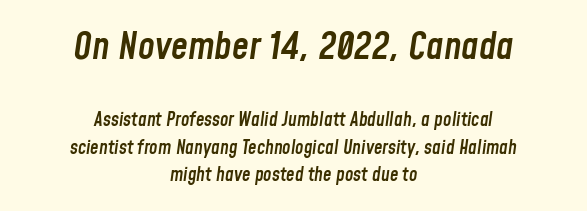
{"italic": "yes", "lean": "right", "slant_degrees": 8, "bold": "semi", "weight": "semibold", "width": "condensed", "stroke_contrast": "low", "x_height": "medium", "monospaced": "no", "underline": "no", "align": "center", "line_spacing": "normal", "line_spacing_ratio": 1.46, "letter_spacing": "normal", "letter_spacing_em": 0.0, "larger_block": "first", "size_ratio": 2.0, "glyph_px": 38}
